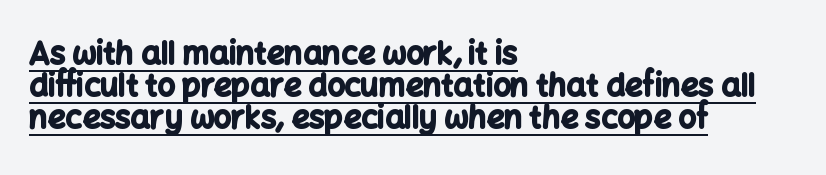
Q: Is the text bold? A: Yes.
Q: Is the text italic (slanted)? A: No, it is upright.
Q: Is the typeface a serif or a sans-serif typeface? A: Sans-serif.
Q: Is the text underlined? A: Yes.
Q: How is the paragraph aligned? A: Left-aligned.
Q: Is the spacing between letters normal or unusually wide? A: Normal.
Q: Is the spacing between lines tight, normal or loose? A: Tight.
Q: Width (condensed, normal, or wide)? A: Normal.
Q: Stroke contrast? A: Low.
Q: x-height? A: Medium.
Q: Monospaced? A: No.
